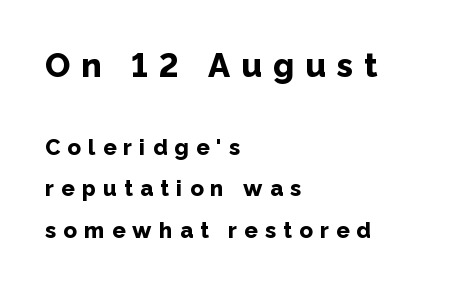
Q: Is the text bold? A: Yes.
Q: Is the text italic (slanted)? A: No, it is upright.
Q: Is the typeface a serif or a sans-serif typeface? A: Sans-serif.
Q: Is the text underlined? A: No.
Q: How is the paragraph aligned? A: Left-aligned.
Q: Is the spacing between letters normal or unusually wide? A: Unusually wide.
Q: Which block of text is set in a larger size, the first (top) or the second (bottom)? A: The first (top) one.
Q: Width (condensed, normal, or wide)? A: Normal.
Q: Stroke contrast? A: Low.
Q: x-height? A: Medium.
Q: Monospaced? A: No.
